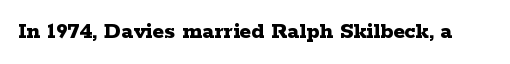
Q: Is the text bold? A: Yes.
Q: Is the text italic (slanted)? A: No, it is upright.
Q: Is the text underlined? A: No.
Q: Is the spacing between letters normal or unusually wide? A: Normal.
